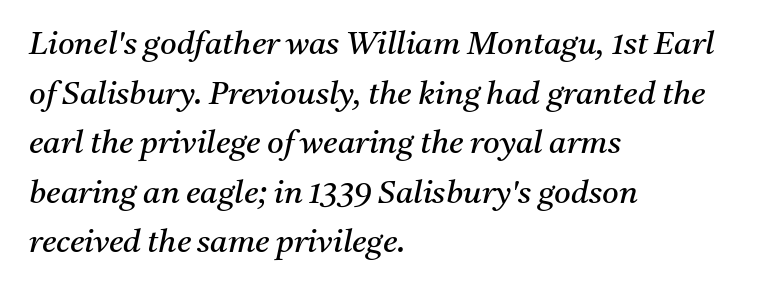
The image shows 32 px regular-weight serif type, italic (leaning right); set left-aligned, normal line spacing (1.55x), normal letter spacing, not underlined; medium stroke contrast and a medium x-height.
